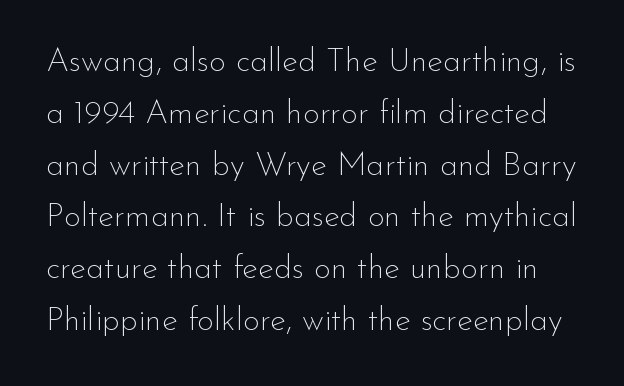
The type sits square on the baseline with zero lean. The rendering uses natural spacing where letterforms have individual widths. Typographically, this falls in the sans-serif category. Unbolded letterforms with no extra heft. The string is rendered with underlining switched off. If you measured baseline to baseline, you'd find a middling distance.
